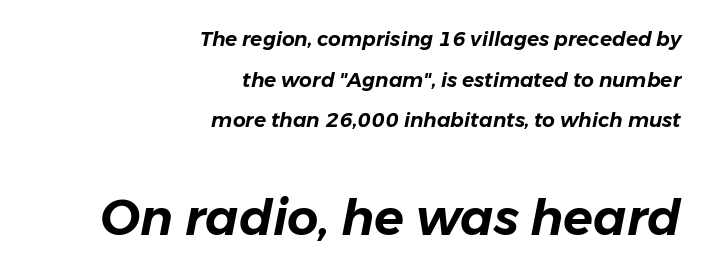
Q: Is the text italic (slanted)? A: Yes, it leans right by about 11 degrees.
Q: Is the text underlined? A: No.
Q: How is the paragraph aligned? A: Right-aligned.
Q: Is the spacing between letters normal or unusually wide? A: Normal.
Q: Is the spacing between lines tight, normal or loose? A: Loose.
Q: Which block of text is set in a larger size, the first (top) or the second (bottom)? A: The second (bottom) one.
Q: Width (condensed, normal, or wide)? A: Normal.
Q: Stroke contrast? A: Low.
Q: x-height? A: Medium.
Q: Monospaced? A: No.
